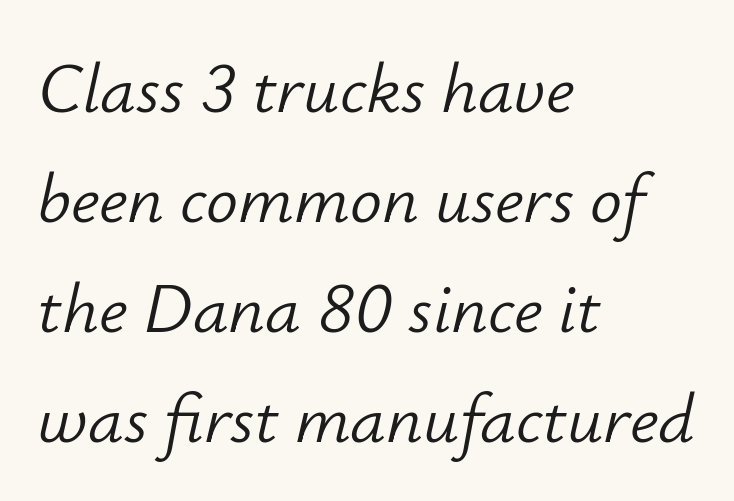
Q: Is the text bold? A: No.
Q: Is the text italic (slanted)? A: Yes, it leans right by about 12 degrees.
Q: Is the text underlined? A: No.
Q: How is the paragraph aligned? A: Left-aligned.
Q: Is the spacing between letters normal or unusually wide? A: Normal.
Q: Is the spacing between lines tight, normal or loose? A: Normal.
Q: Width (condensed, normal, or wide)? A: Normal.
Q: Stroke contrast? A: Low.
Q: x-height? A: Small.
Q: Monospaced? A: No.
